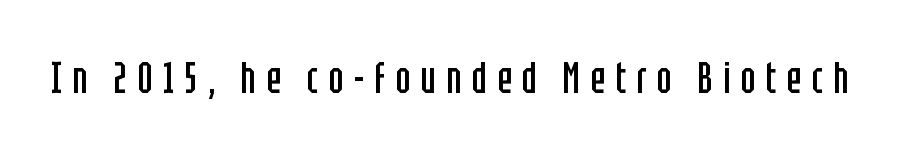
Beneath every word, the page is bare. The rendering inserts visible extra space after every character. Nope, not italic — everything's standing straight. The letters advance in unequal steps, a hallmark of proportional type. The rendering shows plain stroke endings on the letterforms — a sans-serif design. Weight: not bold — regular or lighter.
